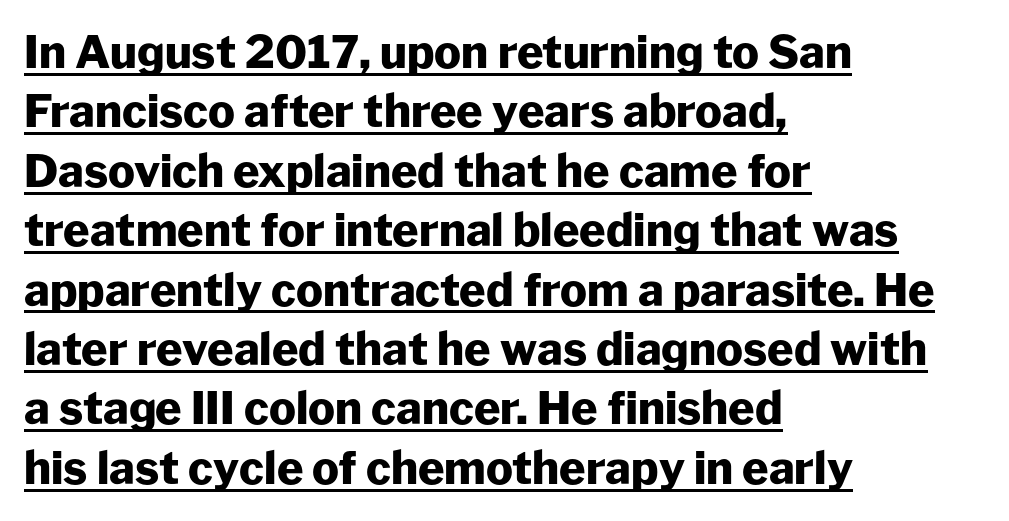
This sample carries an underscore along the baseline area. A roman cut, with each character standing at attention. The type family on display is of the sans-serif kind. The compositor pushed each line to the left boundary. Plenty of ink on the page — the face is bold.
